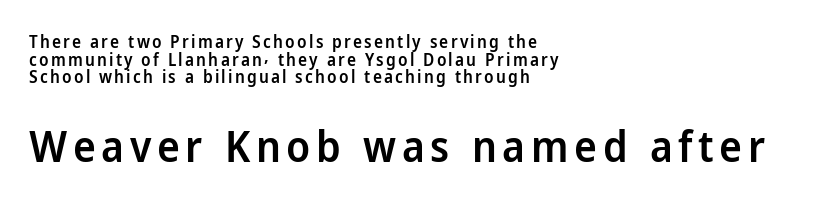
{"serif": "no", "italic": "no", "bold": "semi", "weight": "semibold", "width": "normal", "stroke_contrast": "low", "x_height": "medium", "monospaced": "no", "underline": "no", "align": "left", "line_spacing": "tight", "line_spacing_ratio": 1.03, "larger_block": "second", "size_ratio": 2.53, "glyph_px": 43}
